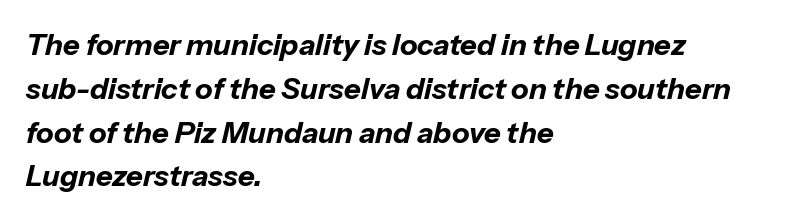
{"italic": "yes", "lean": "right", "slant_degrees": 13, "bold": "yes", "weight": "bold", "width": "normal", "stroke_contrast": "low", "x_height": "medium", "monospaced": "no", "underline": "no", "align": "left", "line_spacing": "normal", "line_spacing_ratio": 1.51, "letter_spacing": "normal", "letter_spacing_em": 0.0, "glyph_px": 29}
